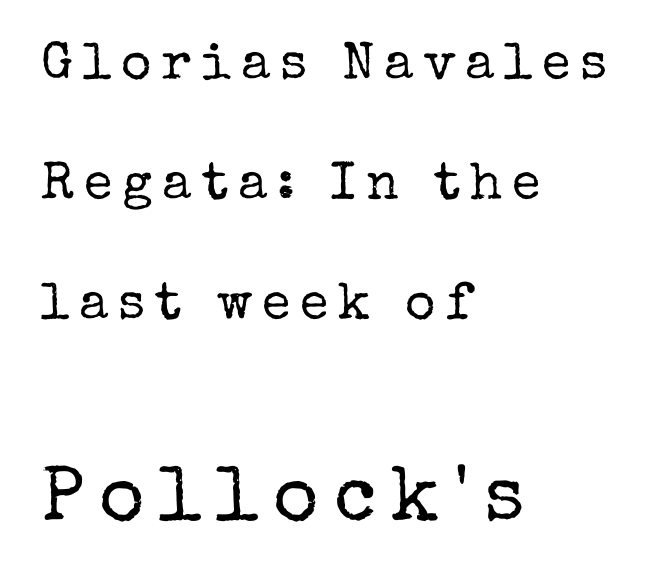
The image shows 78 px regular-weight serif type, upright; set left-aligned, loose line spacing (2.31x), not underlined; the second (bottom) block is 1.5x larger; low stroke contrast and a medium x-height.
